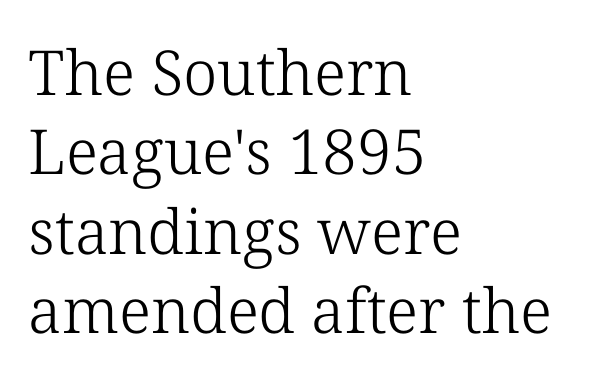
Q: Is the text bold? A: No.
Q: Is the text italic (slanted)? A: No, it is upright.
Q: Is the typeface a serif or a sans-serif typeface? A: Serif.
Q: Is the text underlined? A: No.
Q: How is the paragraph aligned? A: Left-aligned.
Q: Is the spacing between letters normal or unusually wide? A: Normal.
Q: Is the spacing between lines tight, normal or loose? A: Normal.
Q: Width (condensed, normal, or wide)? A: Normal.
Q: Stroke contrast? A: Low.
Q: x-height? A: Medium.
Q: Monospaced? A: No.
